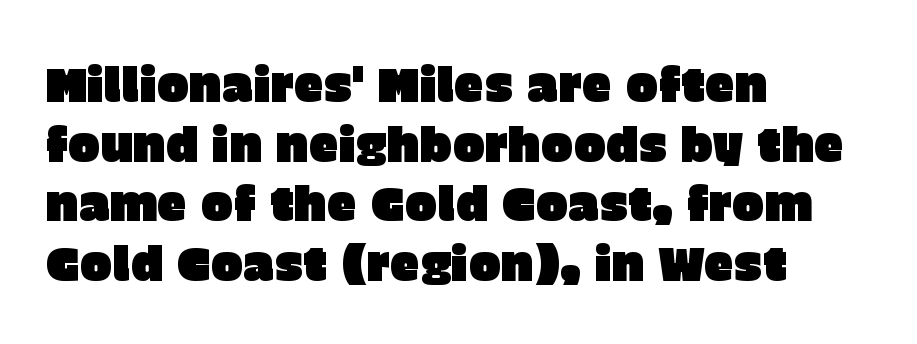
The letters stand upright; this is a roman face. Look at the bottom of the vertical strokes: they stop flat, with no serifs. Compared with typical body copy, the letter spacing here is the same. Think of a printed novel: that variable character pitch is what you see here.
